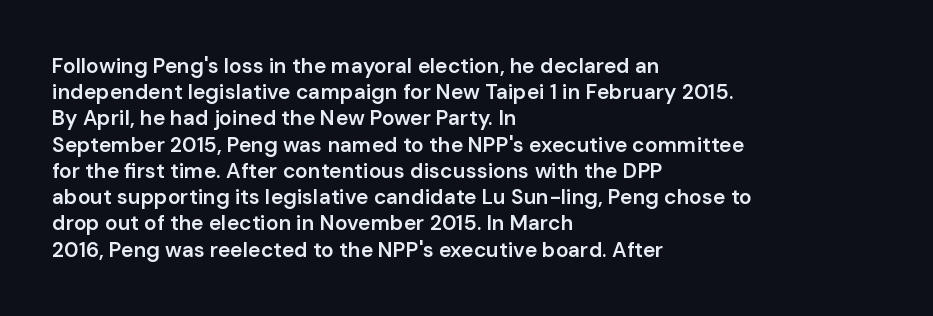
The image shows 21 px text type, upright; set left-aligned, normal line spacing (1.25x), normal letter spacing, not underlined.
